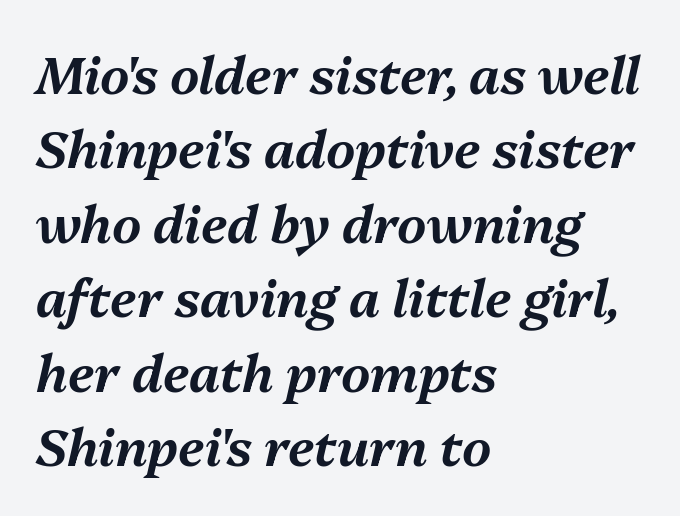
The image shows 51 px text type, italic (leaning right); set left-aligned, normal line spacing (1.46x), normal letter spacing, not underlined; medium stroke contrast and a medium x-height.
